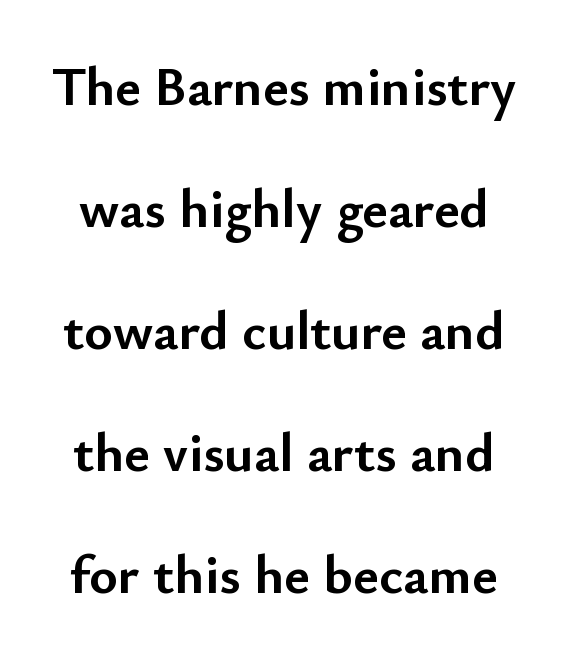
Proportional: the letters do not fall into vertical columns. The sample has been set heavy, in full bold. Typographically, this falls in the sans-serif category. The vertical gap from one line to the next is large.
